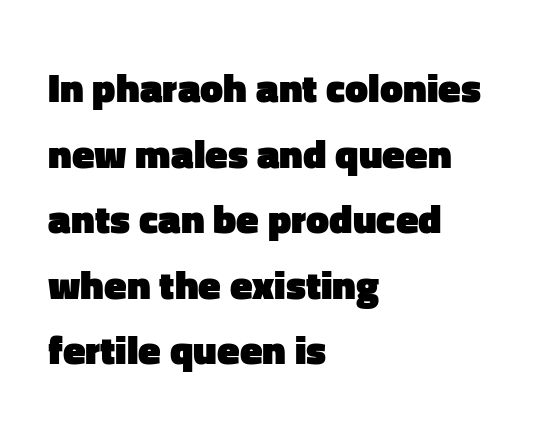
The image shows 41 px heavy sans-serif type, upright; set left-aligned, normal line spacing (1.6x), normal letter spacing, not underlined; low stroke contrast and a medium x-height.
